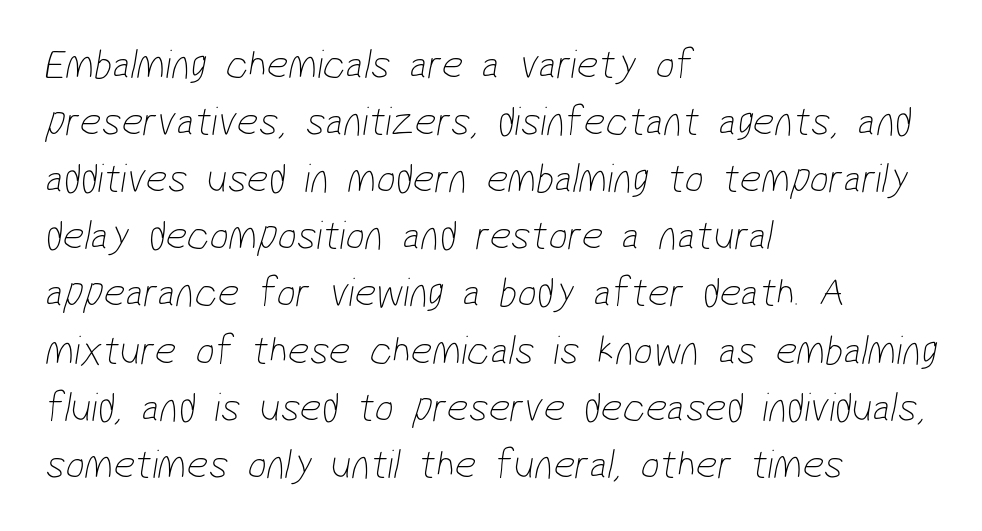
The image shows 42 px thin, condensed sans-serif type; set left-aligned, normal line spacing (1.36x), normal letter spacing, not underlined; low stroke contrast and a medium x-height.
